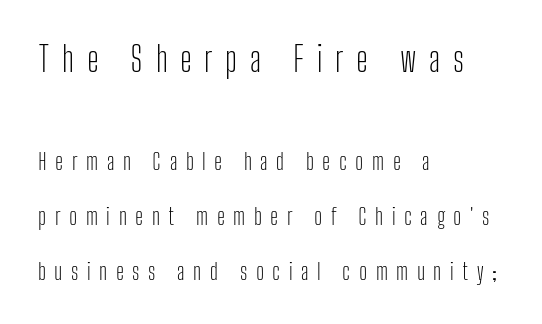
{"serif": "no", "italic": "no", "bold": "no", "weight": "light", "width": "condensed", "stroke_contrast": "low", "x_height": "medium", "monospaced": "no", "underline": "no", "align": "left", "line_spacing": "loose", "line_spacing_ratio": 2.4, "letter_spacing": "wide", "letter_spacing_em": 0.37, "larger_block": "first", "size_ratio": 1.48, "glyph_px": 34}
